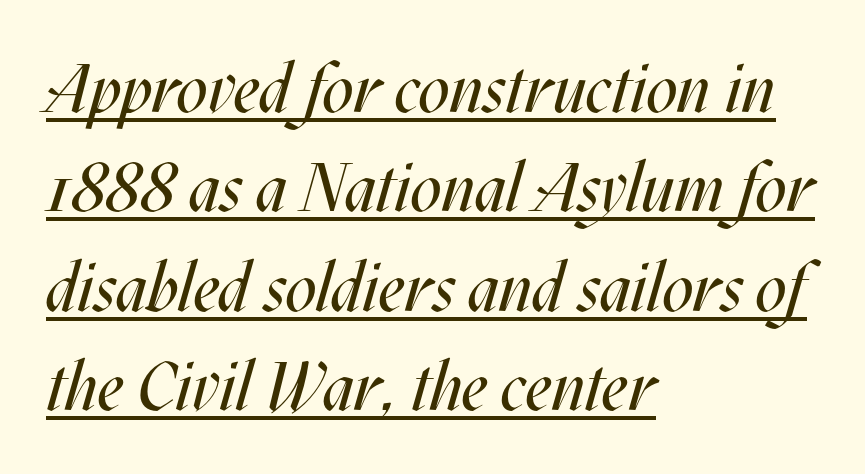
{"italic": "yes", "lean": "right", "slant_degrees": 17, "bold": "no", "weight": "regular", "width": "condensed", "stroke_contrast": "medium", "x_height": "large", "monospaced": "no", "underline": "yes", "align": "left", "line_spacing": "normal", "line_spacing_ratio": 1.46, "letter_spacing": "normal", "letter_spacing_em": 0.0, "glyph_px": 68}
